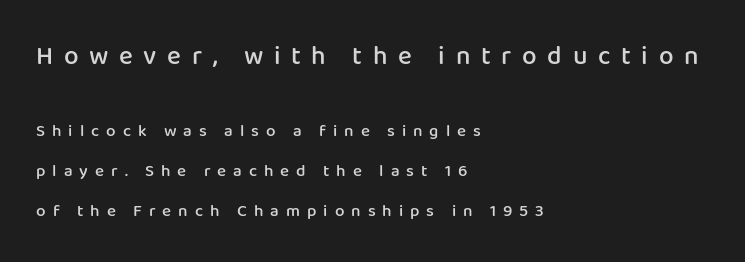
Q: Is the text bold? A: Semi-bold.
Q: Is the text italic (slanted)? A: No, it is upright.
Q: Is the text underlined? A: No.
Q: How is the paragraph aligned? A: Left-aligned.
Q: Is the spacing between letters normal or unusually wide? A: Unusually wide.
Q: Is the spacing between lines tight, normal or loose? A: Loose.
Q: Which block of text is set in a larger size, the first (top) or the second (bottom)? A: The first (top) one.
